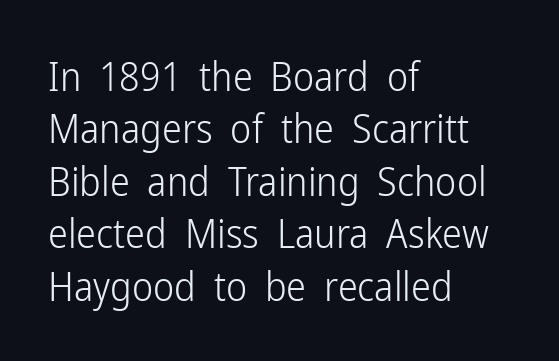
Q: Is the text bold? A: No.
Q: Is the text italic (slanted)? A: No, it is upright.
Q: Is the typeface a serif or a sans-serif typeface? A: Sans-serif.
Q: Is the text underlined? A: No.
Q: How is the paragraph aligned? A: Left-aligned.
Q: Is the spacing between letters normal or unusually wide? A: Normal.
Q: Is the spacing between lines tight, normal or loose? A: Normal.
Q: Width (condensed, normal, or wide)? A: Condensed.
Q: Stroke contrast? A: Low.
Q: x-height? A: Medium.
Q: Monospaced? A: No.
